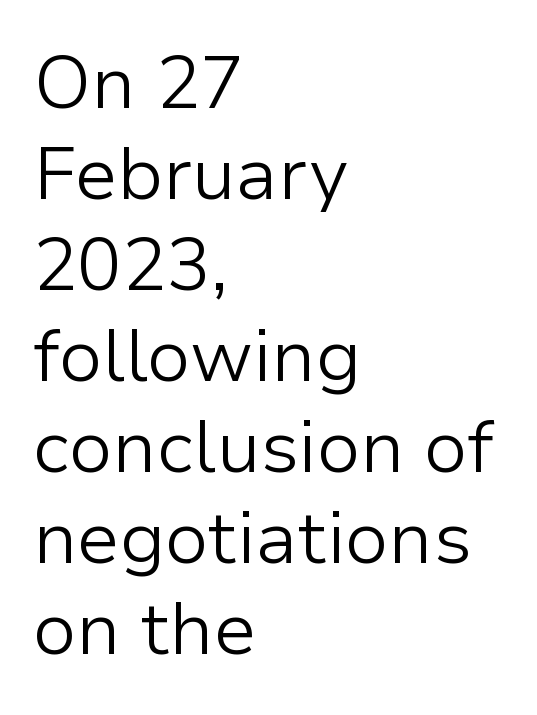
The image shows 74 px light sans-serif type, upright; set left-aligned, line spacing 1.23x, normal letter spacing, not underlined; low stroke contrast and a medium x-height.
